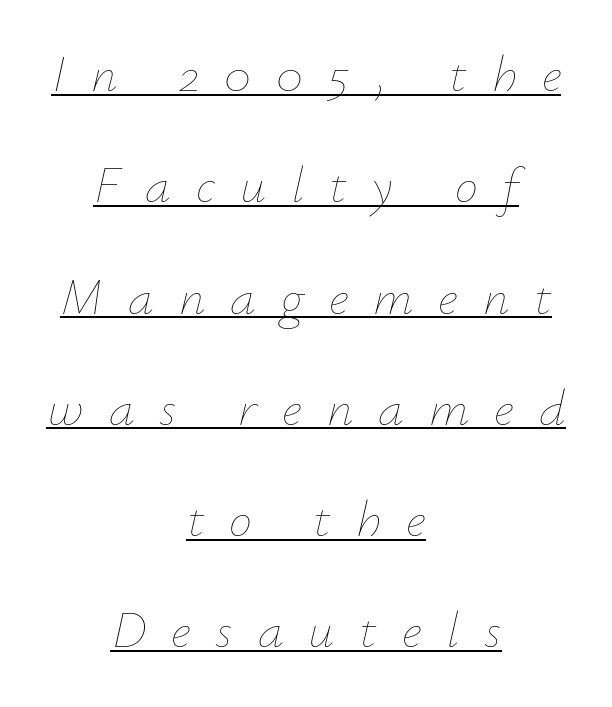
Q: Is the text bold? A: No.
Q: Is the text italic (slanted)? A: Yes, it leans right by about 12 degrees.
Q: Is the text underlined? A: Yes.
Q: How is the paragraph aligned? A: Centered.
Q: Is the spacing between letters normal or unusually wide? A: Unusually wide.
Q: Is the spacing between lines tight, normal or loose? A: Loose.
Q: Width (condensed, normal, or wide)? A: Normal.
Q: Stroke contrast? A: Low.
Q: x-height? A: Small.
Q: Monospaced? A: No.
